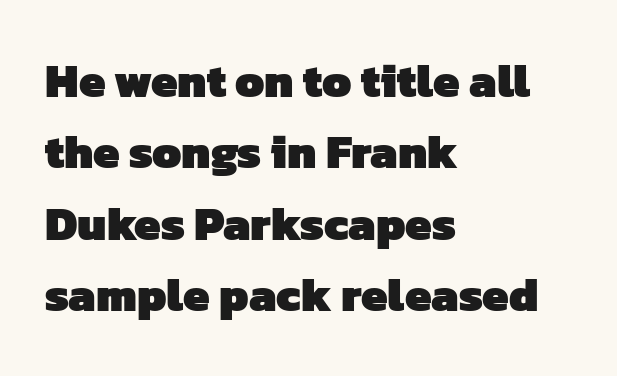
The image shows 47 px heavy sans-serif type; set left-aligned, normal line spacing (1.52x), normal letter spacing, not underlined; low stroke contrast and a medium x-height.
